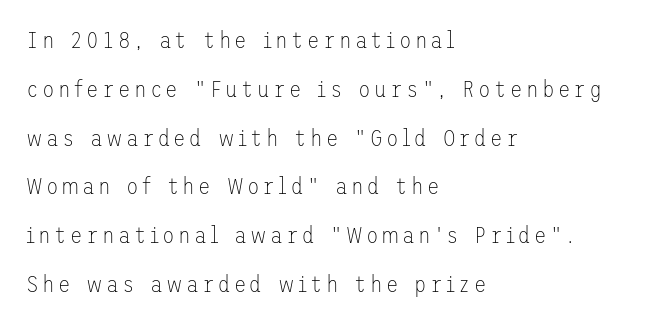
{"italic": "no", "bold": "no", "underline": "no", "align": "left", "line_spacing": "loose", "line_spacing_ratio": 2.12, "glyph_px": 23}
